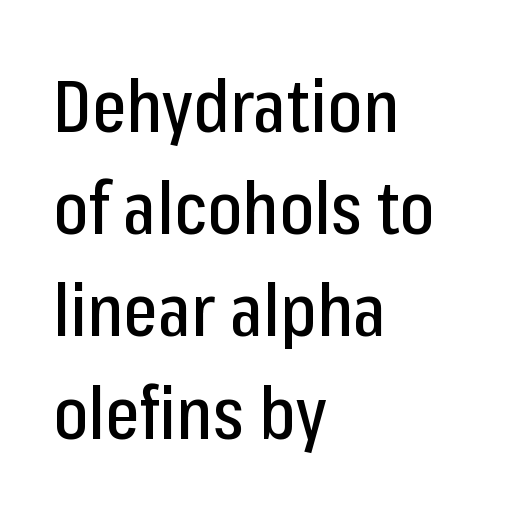
{"serif": "no", "italic": "no", "width": "condensed", "stroke_contrast": "low", "x_height": "medium", "monospaced": "no", "underline": "no", "align": "left", "line_spacing": "normal", "line_spacing_ratio": 1.4, "letter_spacing": "normal", "letter_spacing_em": 0.0, "glyph_px": 73}
